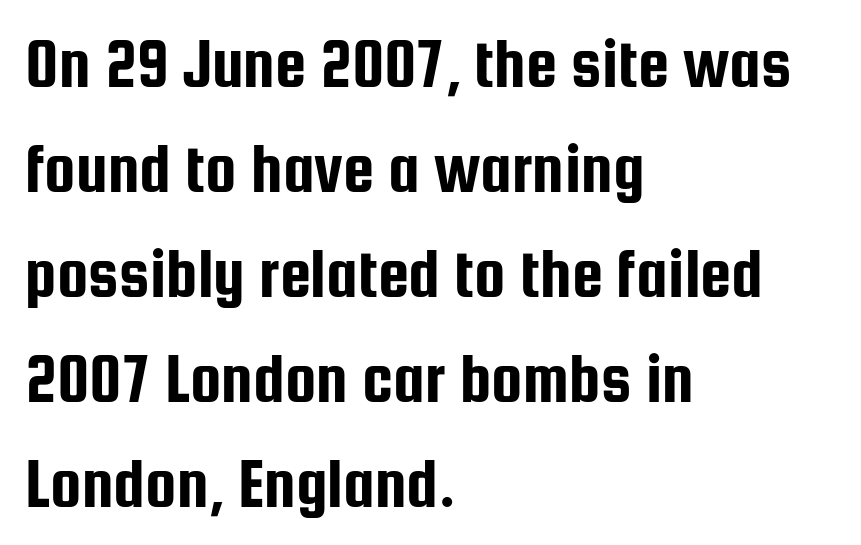
The image shows 70 px condensed sans-serif type, upright; set left-aligned, normal line spacing (1.5x), normal letter spacing, not underlined; low stroke contrast and a medium x-height.
